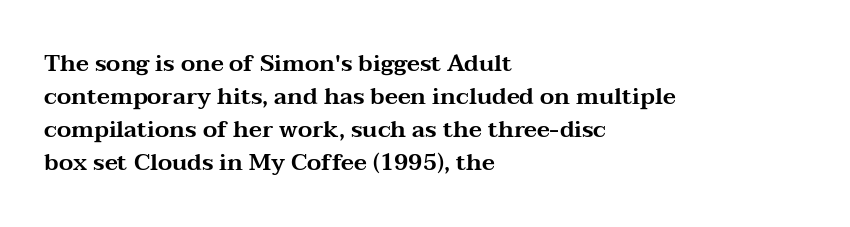
Q: Is the text italic (slanted)? A: No, it is upright.
Q: Is the text underlined? A: No.
Q: How is the paragraph aligned? A: Left-aligned.
Q: Is the spacing between letters normal or unusually wide? A: Normal.
Q: Is the spacing between lines tight, normal or loose? A: Normal.
